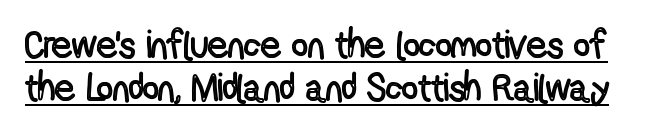
The image shows 39 px condensed type, upright; set tight line spacing (1.11x), normal letter spacing, underlined; a medium x-height.
